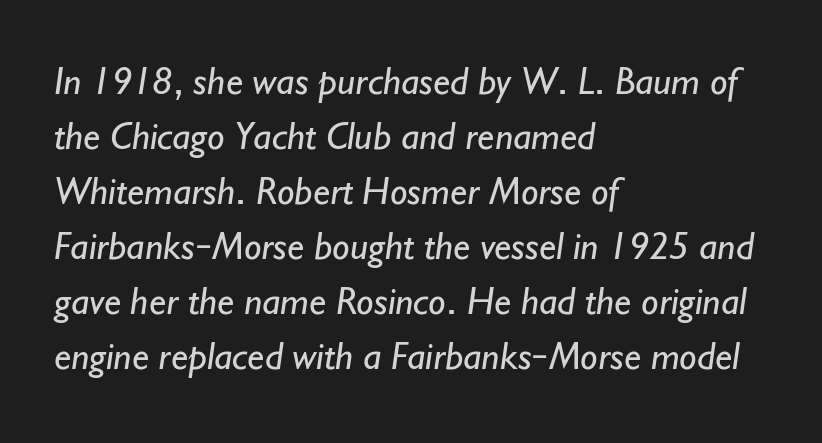
Q: Is the text bold? A: No.
Q: Is the typeface a serif or a sans-serif typeface? A: Sans-serif.
Q: Is the text underlined? A: No.
Q: How is the paragraph aligned? A: Left-aligned.
Q: Is the spacing between letters normal or unusually wide? A: Normal.
Q: Is the spacing between lines tight, normal or loose? A: Normal.
Q: Width (condensed, normal, or wide)? A: Normal.
Q: Stroke contrast? A: Low.
Q: x-height? A: Small.
Q: Monospaced? A: No.
